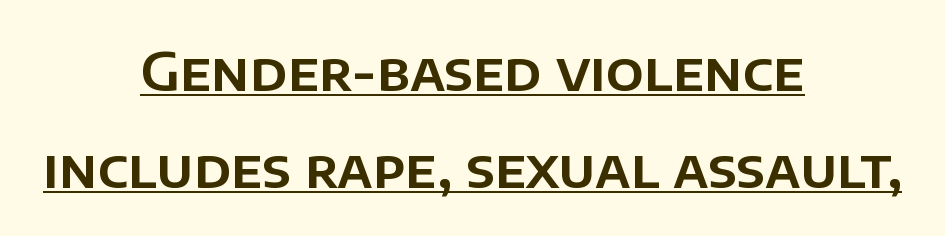
Honestly, the letter spacing is just normal — you wouldn't notice it. Examine the stroke ends and you'll find no serifs. These characters rest on top of a visible drawn line. These lines are rendered in a variable-pitch font. If you folded the block vertically in half, each line would mirror itself in length. The font's upright variant was chosen for this text.
